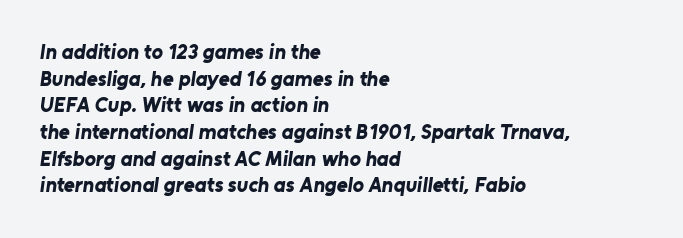
Q: Is the text bold? A: Yes.
Q: Is the text underlined? A: No.
Q: How is the paragraph aligned? A: Left-aligned.
Q: Is the spacing between letters normal or unusually wide? A: Normal.
Q: Is the spacing between lines tight, normal or loose? A: Normal.
